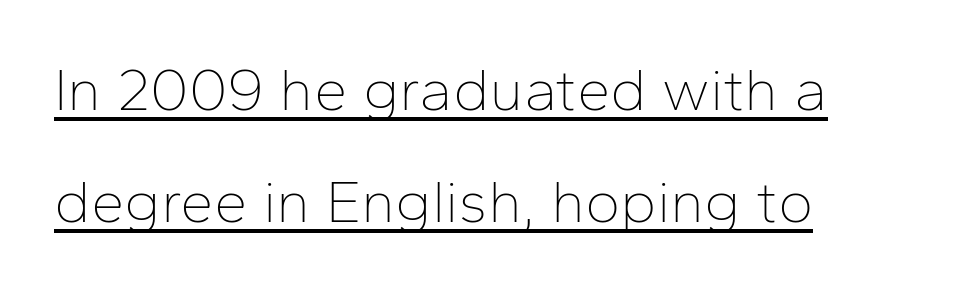
The letters advance in unequal steps, a hallmark of proportional type. The font sits on the lighter half of the weight spectrum, regular included. These lines were composed using upright roman letters. Observe the ordinary spacing: letters are neighbours, not strangers. Check where the strokes stop: nothing finishes them off — pure sans. Layout note: lines flush left.
